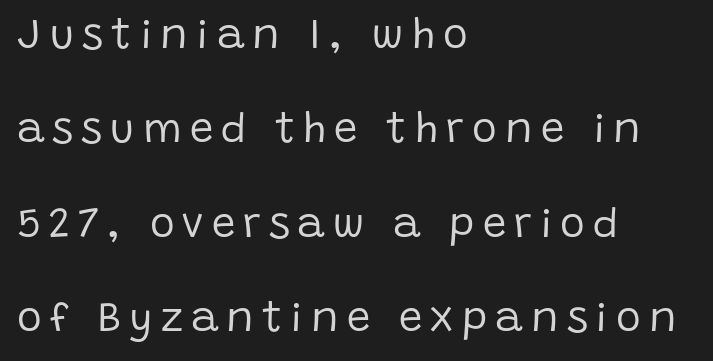
Q: Is the text bold? A: No.
Q: Is the text italic (slanted)? A: No, it is upright.
Q: Is the typeface a serif or a sans-serif typeface? A: Sans-serif.
Q: Is the text underlined? A: No.
Q: How is the paragraph aligned? A: Left-aligned.
Q: Is the spacing between lines tight, normal or loose? A: Loose.
Q: Width (condensed, normal, or wide)? A: Normal.
Q: Stroke contrast? A: Low.
Q: x-height? A: Large.
Q: Monospaced? A: No.
